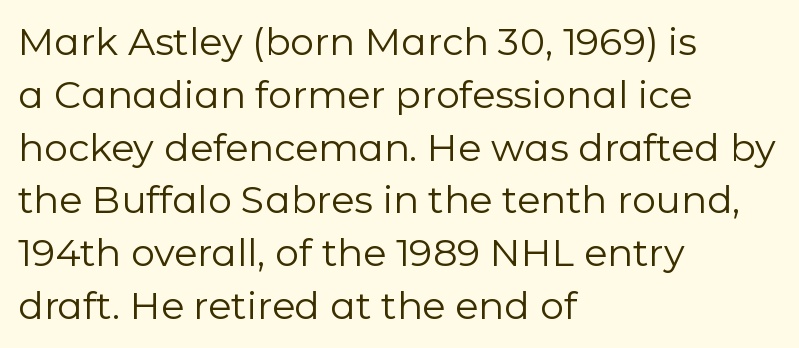
The image shows 38 px regular-weight sans-serif type, upright; set left-aligned, normal line spacing (1.39x), normal letter spacing, not underlined; low stroke contrast and a medium x-height.
